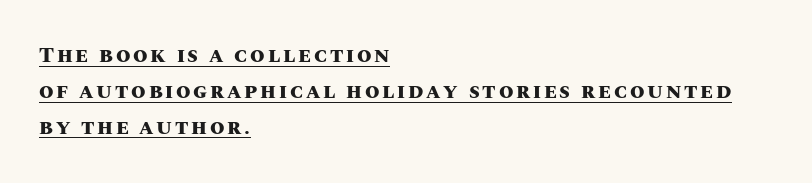
Is the block centered? No — it sits flush against the left margin. A typographer would call this underscored text. You'd pick this weight for a headline — it's a proper bold. In terms of posture, this sample is upright.
